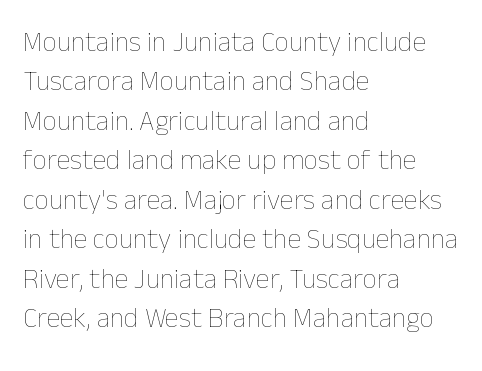
The image shows 28 px thin type, upright; set left-aligned, normal line spacing (1.41x), normal letter spacing, not underlined; low stroke contrast and a medium x-height.
